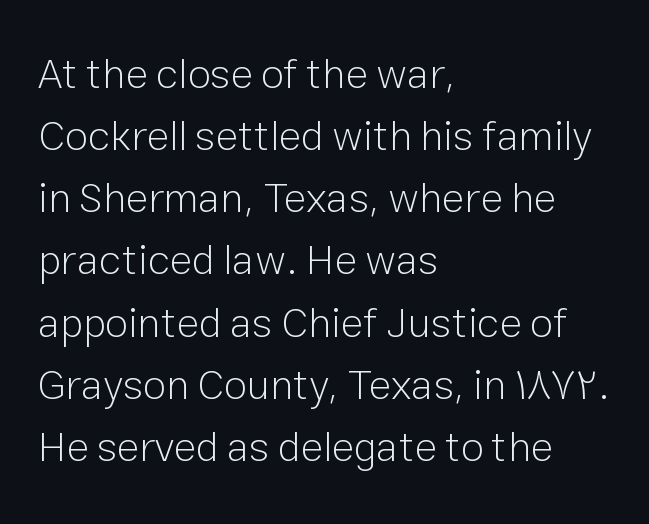
The image shows 42 px light sans-serif type, upright; set left-aligned, normal line spacing (1.48x), normal letter spacing, not underlined; low stroke contrast and a medium x-height.
